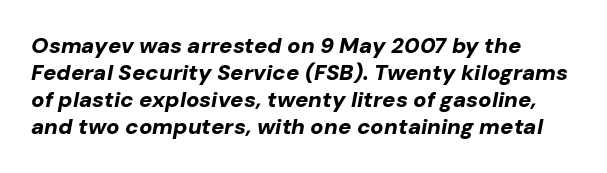
{"italic": "yes", "lean": "right", "slant_degrees": 10, "bold": "yes", "underline": "no", "line_spacing_ratio": 1.23, "letter_spacing": "normal", "letter_spacing_em": 0.0, "glyph_px": 22}
